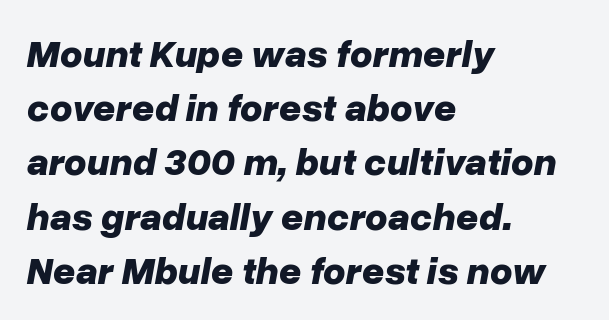
{"italic": "yes", "lean": "right", "slant_degrees": 10, "bold": "yes", "weight": "bold", "width": "normal", "stroke_contrast": "low", "x_height": "medium", "monospaced": "no", "underline": "no", "align": "left", "line_spacing": "normal", "line_spacing_ratio": 1.39, "letter_spacing": "normal", "letter_spacing_em": 0.0, "glyph_px": 39}
